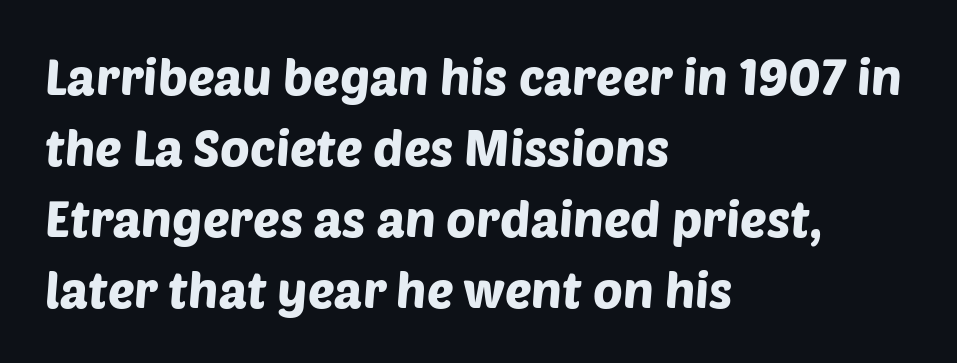
{"serif": "no", "width": "normal", "stroke_contrast": "low", "x_height": "large", "monospaced": "no", "underline": "no", "align": "left", "line_spacing": "normal", "line_spacing_ratio": 1.42, "letter_spacing": "normal", "letter_spacing_em": 0.0, "glyph_px": 50}
